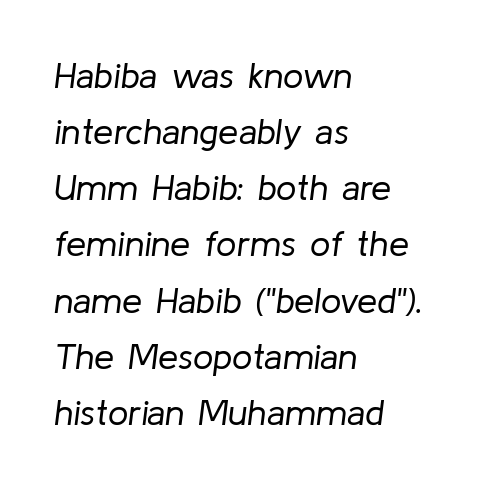
Teacher's note: observe the even left margin — that is flush-left alignment. Rows of type keep a routine distance in the vertical direction. Words float on clear page, feet unadorned. Quick note: italic.
